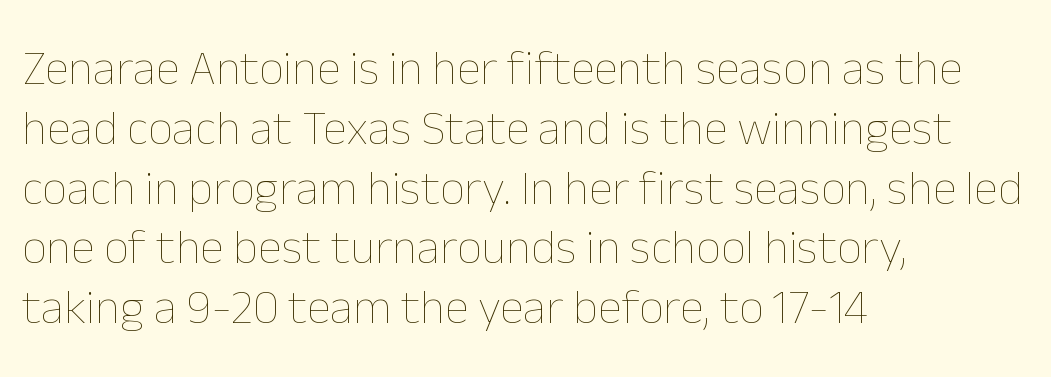
{"italic": "no", "bold": "no", "weight": "thin", "width": "normal", "stroke_contrast": "low", "x_height": "medium", "monospaced": "no", "underline": "no", "align": "left", "line_spacing_ratio": 1.22, "letter_spacing": "normal", "letter_spacing_em": 0.0, "glyph_px": 49}
